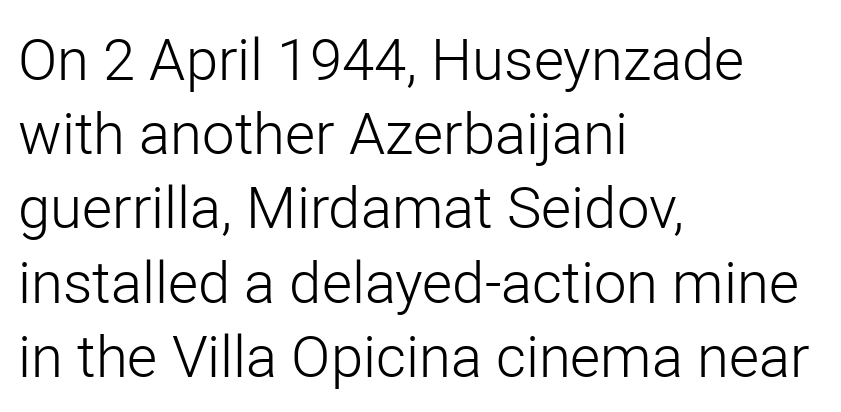
{"serif": "no", "italic": "no", "bold": "no", "weight": "light", "width": "normal", "stroke_contrast": "low", "x_height": "medium", "monospaced": "no", "underline": "no", "align": "left", "line_spacing": "normal", "line_spacing_ratio": 1.28, "letter_spacing": "normal", "letter_spacing_em": 0.0, "glyph_px": 58}
